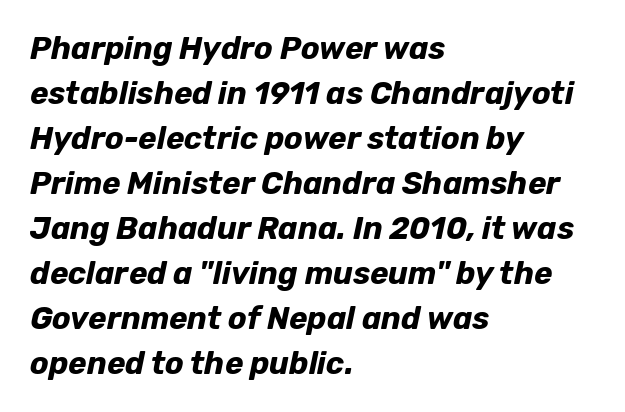
{"italic": "yes", "lean": "right", "slant_degrees": 12, "bold": "yes", "weight": "bold", "width": "normal", "stroke_contrast": "low", "x_height": "medium", "monospaced": "no", "underline": "no", "align": "left", "line_spacing": "normal", "line_spacing_ratio": 1.45, "letter_spacing": "normal", "letter_spacing_em": 0.0, "glyph_px": 31}
